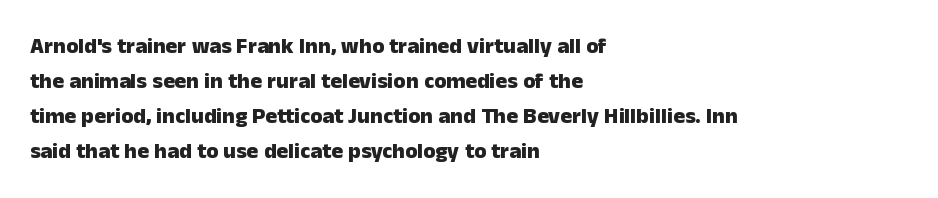
Horizontal bands of white between lines are of average thickness. The rendering keeps characters at their native spacing. Line beginnings align vertically; line endings do not. The font is running at its bold setting. No italicization has been applied; the sample stays upright.
